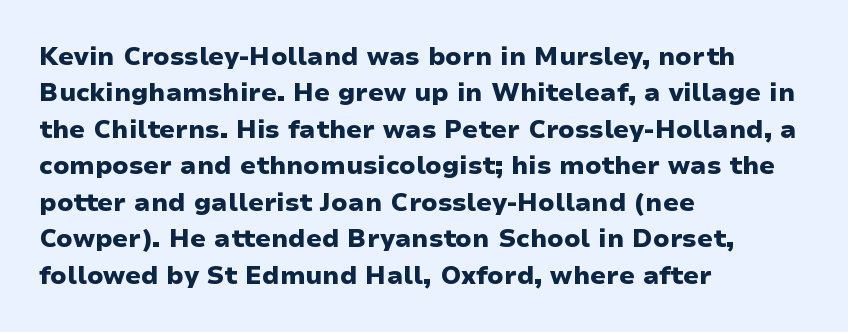
Q: Is the text bold? A: Yes.
Q: Is the text italic (slanted)? A: No, it is upright.
Q: Is the text underlined? A: No.
Q: How is the paragraph aligned? A: Left-aligned.
Q: Is the spacing between letters normal or unusually wide? A: Normal.
Q: Is the spacing between lines tight, normal or loose? A: Normal.
